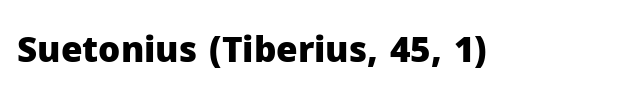
{"serif": "no", "italic": "no", "bold": "yes", "weight": "heavy", "width": "normal", "stroke_contrast": "low", "x_height": "medium", "monospaced": "no", "underline": "no", "letter_spacing": "normal", "letter_spacing_em": 0.0, "glyph_px": 35}
